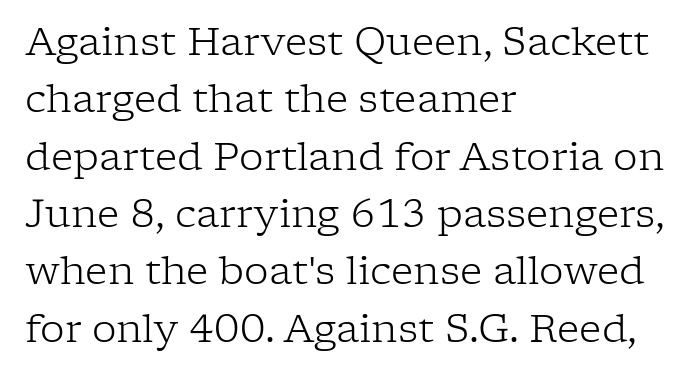
Q: Is the text bold? A: No.
Q: Is the text italic (slanted)? A: No, it is upright.
Q: Is the typeface a serif or a sans-serif typeface? A: Serif.
Q: Is the text underlined? A: No.
Q: How is the paragraph aligned? A: Left-aligned.
Q: Is the spacing between letters normal or unusually wide? A: Normal.
Q: Is the spacing between lines tight, normal or loose? A: Normal.
Q: Width (condensed, normal, or wide)? A: Normal.
Q: Stroke contrast? A: Low.
Q: x-height? A: Medium.
Q: Monospaced? A: No.
